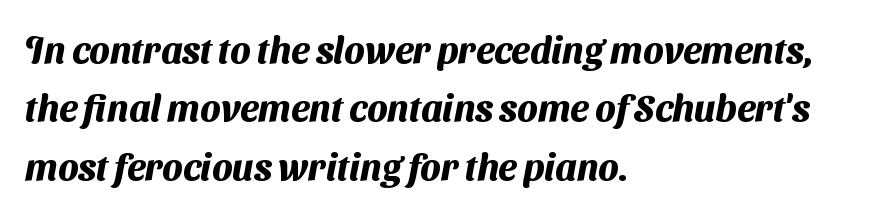
Q: Is the text bold? A: Yes.
Q: Is the typeface a serif or a sans-serif typeface? A: Sans-serif.
Q: Is the text underlined? A: No.
Q: How is the paragraph aligned? A: Left-aligned.
Q: Is the spacing between letters normal or unusually wide? A: Normal.
Q: Is the spacing between lines tight, normal or loose? A: Normal.
Q: Width (condensed, normal, or wide)? A: Normal.
Q: Stroke contrast? A: Medium.
Q: x-height? A: Medium.
Q: Monospaced? A: No.
